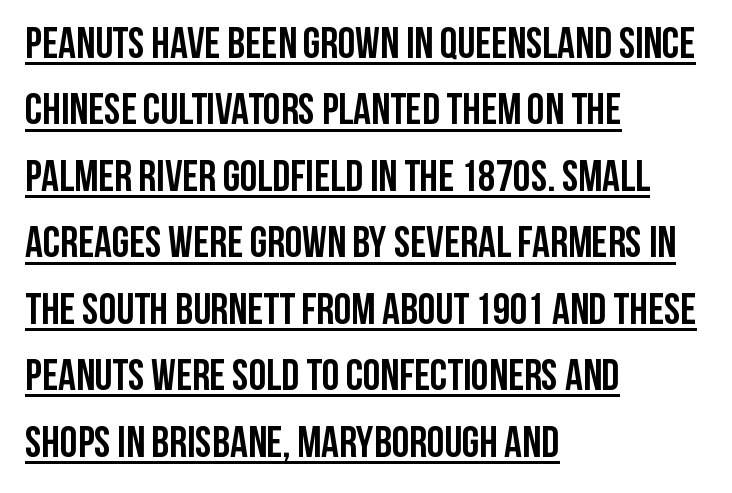
The image shows 44 px semibold, condensed sans-serif type, upright; set left-aligned, normal line spacing (1.51x), normal letter spacing, underlined; low stroke contrast and a large x-height.
